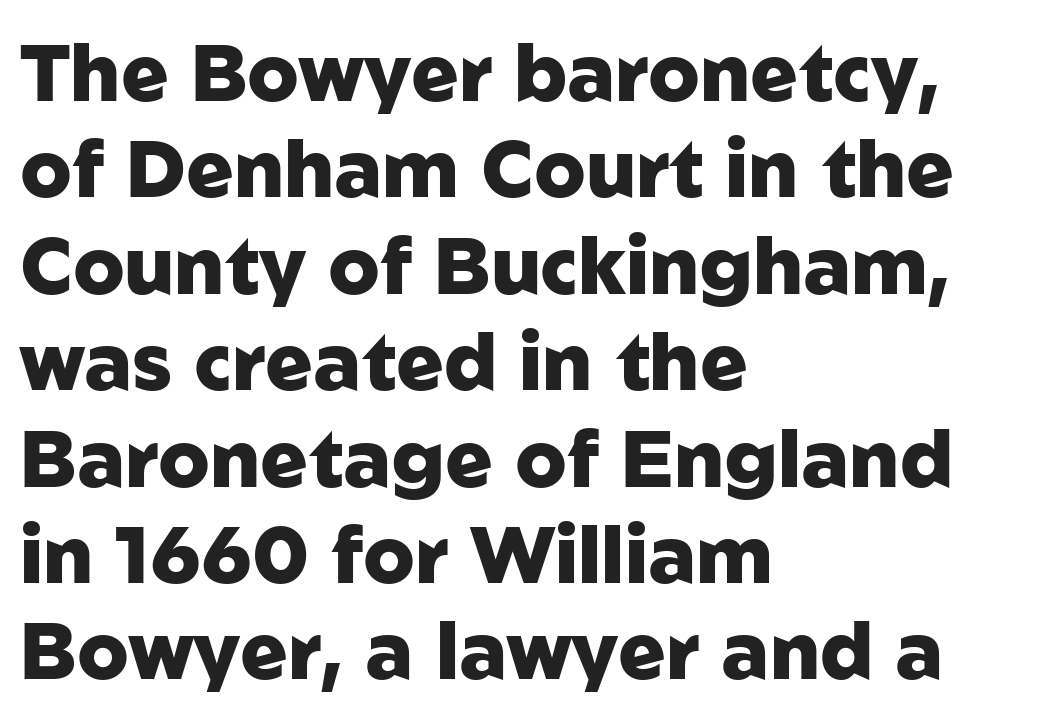
Q: Is the text bold? A: Yes.
Q: Is the text italic (slanted)? A: No, it is upright.
Q: Is the typeface a serif or a sans-serif typeface? A: Sans-serif.
Q: Is the text underlined? A: No.
Q: How is the paragraph aligned? A: Left-aligned.
Q: Is the spacing between letters normal or unusually wide? A: Normal.
Q: Width (condensed, normal, or wide)? A: Normal.
Q: Stroke contrast? A: Low.
Q: x-height? A: Medium.
Q: Monospaced? A: No.
